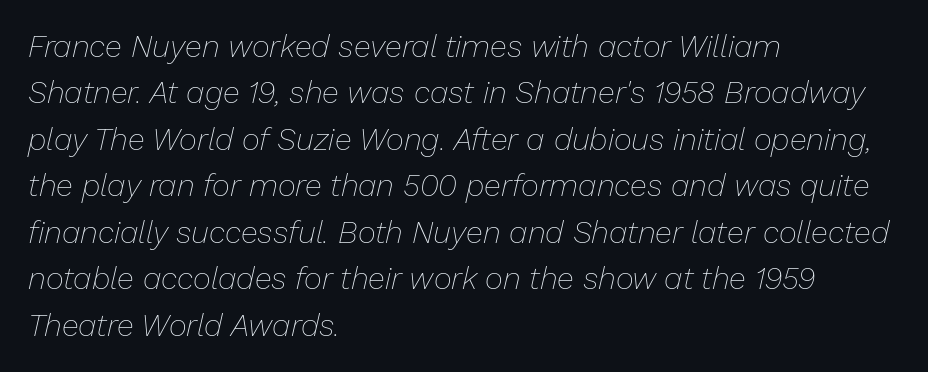
Q: Is the text bold? A: No.
Q: Is the text italic (slanted)? A: Yes, it leans right by about 13 degrees.
Q: Is the text underlined? A: No.
Q: How is the paragraph aligned? A: Left-aligned.
Q: Is the spacing between letters normal or unusually wide? A: Normal.
Q: Is the spacing between lines tight, normal or loose? A: Normal.
Q: Width (condensed, normal, or wide)? A: Normal.
Q: Stroke contrast? A: Low.
Q: x-height? A: Medium.
Q: Monospaced? A: No.
